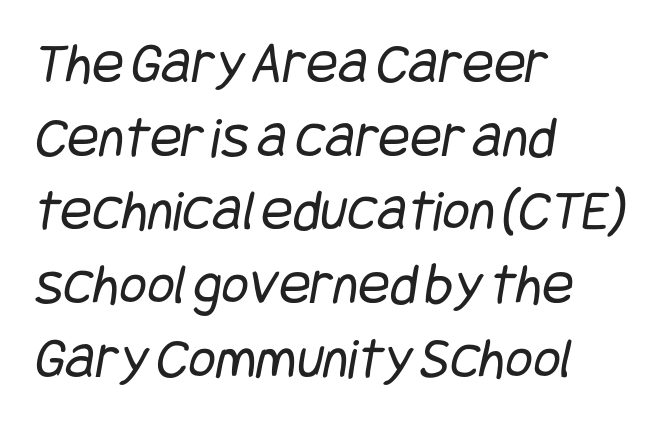
Q: Is the text bold? A: No.
Q: Is the typeface a serif or a sans-serif typeface? A: Sans-serif.
Q: Is the text underlined? A: No.
Q: How is the paragraph aligned? A: Left-aligned.
Q: Is the spacing between letters normal or unusually wide? A: Normal.
Q: Is the spacing between lines tight, normal or loose? A: Normal.
Q: Width (condensed, normal, or wide)? A: Condensed.
Q: Stroke contrast? A: Low.
Q: x-height? A: Large.
